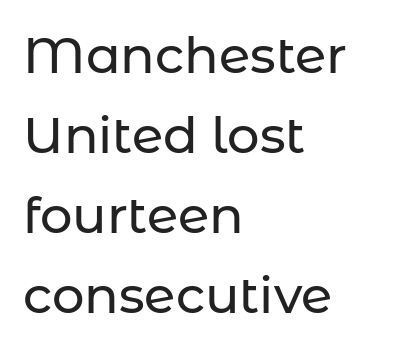
{"serif": "no", "italic": "no", "width": "normal", "stroke_contrast": "low", "x_height": "medium", "monospaced": "no", "underline": "no", "align": "left", "line_spacing": "normal", "line_spacing_ratio": 1.57, "letter_spacing": "normal", "letter_spacing_em": 0.0, "glyph_px": 51}
